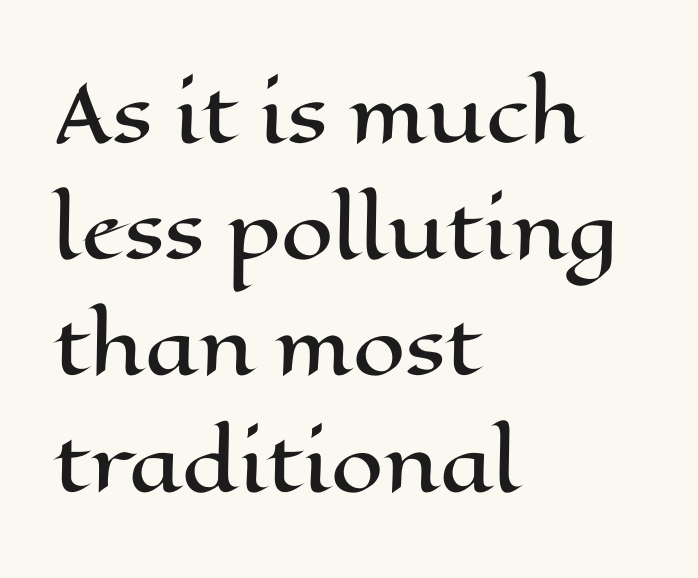
Vertical strokes here are truly vertical. Standard letterfit; no display-style spreading of the glyphs. Looks like regular typesetting: each glyph gets only the width it needs. Underline: absent. The rag falls on the right side of this text block.
